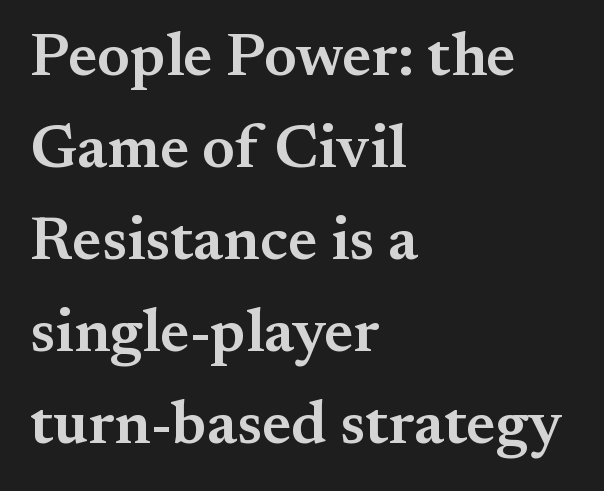
You could not count columns in this text — the font is proportionally spaced. In terms of letterspacing, this is plain default setting. Type style note: has serifs. Reading down the block, your eye returns to a fixed left position each line.
